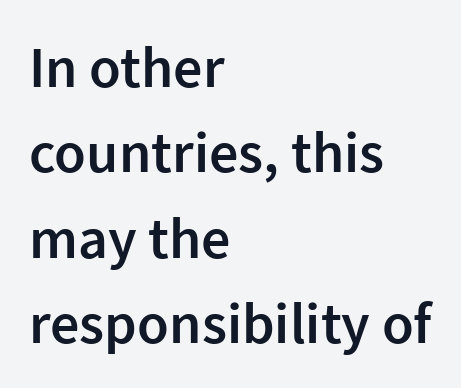
The image shows 58 px semibold sans-serif type, upright; set left-aligned, normal line spacing (1.47x), normal letter spacing, not underlined; low stroke contrast and a medium x-height.
